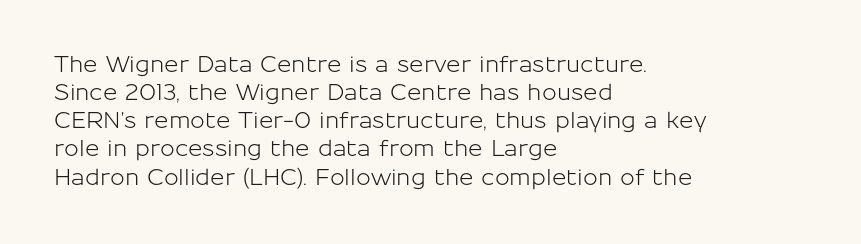
The image shows 22 px text type, upright; set left-aligned, normal line spacing (1.28x), normal letter spacing, not underlined.
